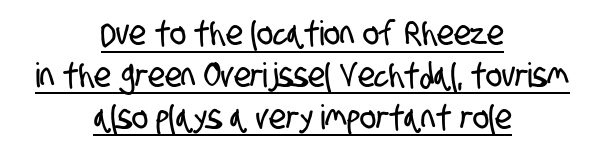
{"serif": "no", "width": "condensed", "stroke_contrast": "low", "x_height": "large", "monospaced": "no", "underline": "yes", "align": "center", "line_spacing_ratio": 1.23, "letter_spacing": "normal", "letter_spacing_em": 0.0, "glyph_px": 34}
